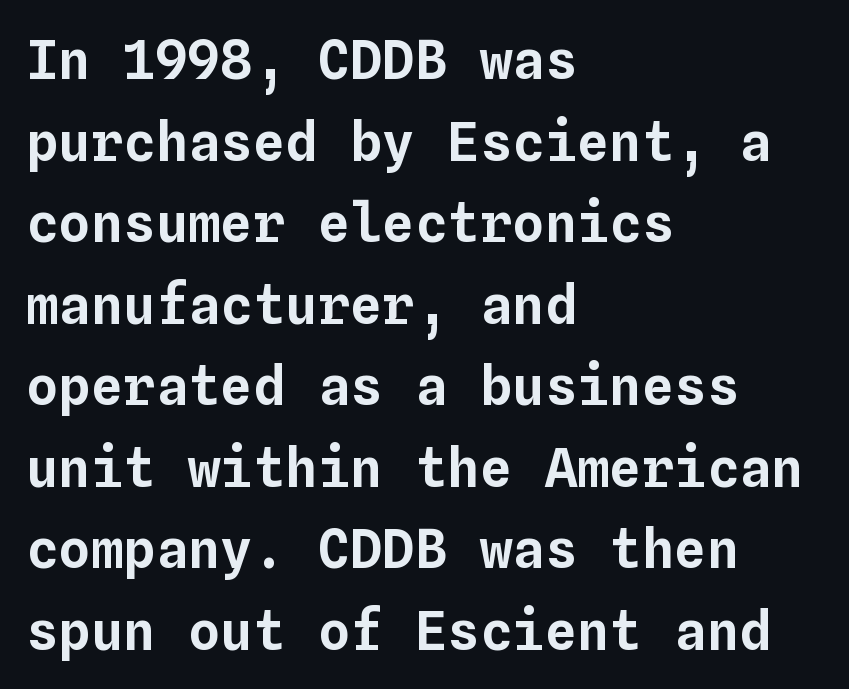
The image shows 54 px text type, upright, monospaced; set left-aligned, normal line spacing (1.51x), normal letter spacing, not underlined; low stroke contrast and a medium x-height.
